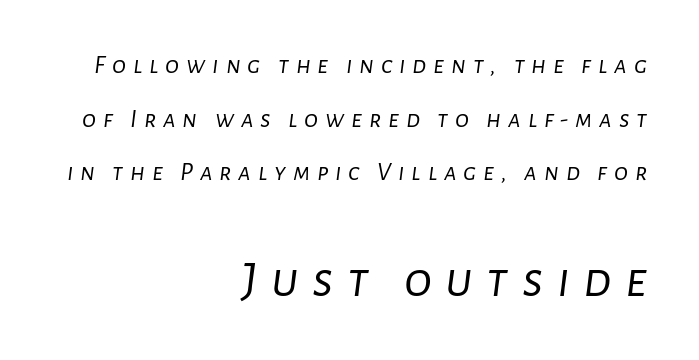
The image shows 52 px light type, italic (leaning right); set right-aligned, loose line spacing (2.06x), unusually wide letter spacing (+0.26 em), not underlined; the second (bottom) block is 2.0x larger; low stroke contrast and a medium x-height.
